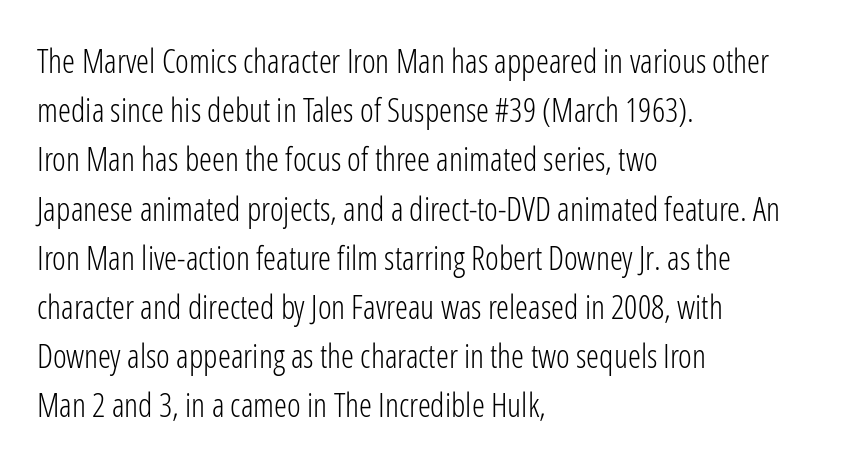
Vertical stems look standard width or narrower in stroke. The passage shown is typed in a proportional face where columns would drift. Quick note: interline space is typical. Bare-footed words on every line.
